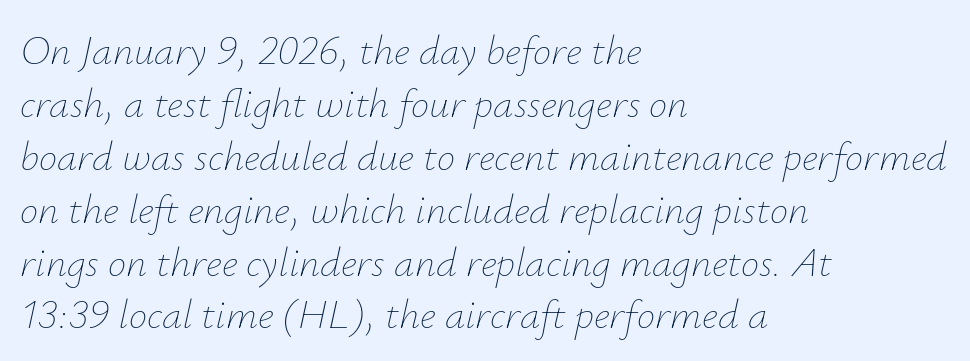
The image shows 41 px thin type, italic (leaning right); set left-aligned, normal line spacing (1.29x), normal letter spacing, not underlined; low stroke contrast and a small x-height.
